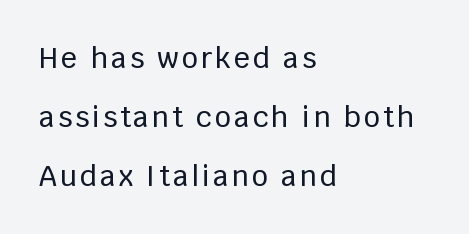
Q: Is the text italic (slanted)? A: No, it is upright.
Q: Is the typeface a serif or a sans-serif typeface? A: Sans-serif.
Q: Is the text underlined? A: No.
Q: How is the paragraph aligned? A: Left-aligned.
Q: Is the spacing between lines tight, normal or loose? A: Loose.
Q: Width (condensed, normal, or wide)? A: Normal.
Q: Stroke contrast? A: Low.
Q: x-height? A: Large.
Q: Monospaced? A: No.
